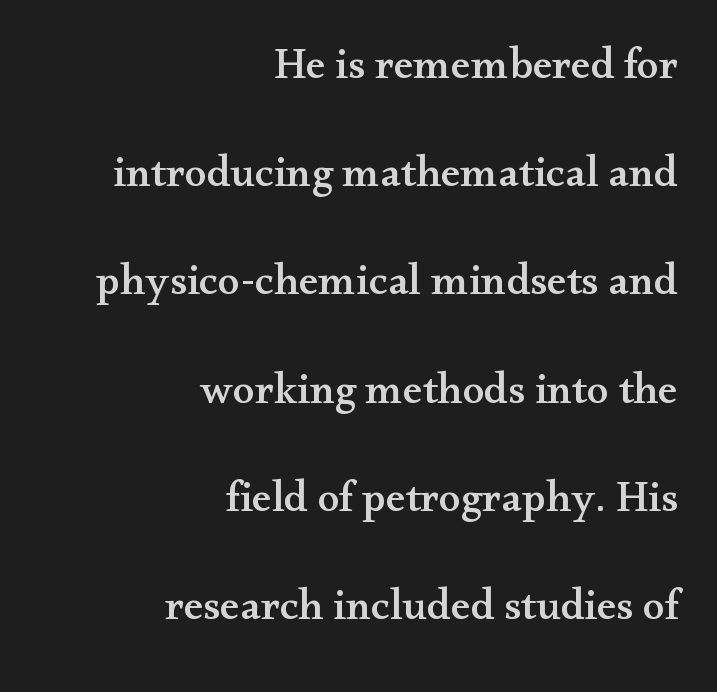
Q: Is the text italic (slanted)? A: No, it is upright.
Q: Is the typeface a serif or a sans-serif typeface? A: Serif.
Q: Is the text underlined? A: No.
Q: How is the paragraph aligned? A: Right-aligned.
Q: Is the spacing between letters normal or unusually wide? A: Normal.
Q: Is the spacing between lines tight, normal or loose? A: Loose.
Q: Width (condensed, normal, or wide)? A: Wide.
Q: Stroke contrast? A: Medium.
Q: x-height? A: Small.
Q: Monospaced? A: No.
